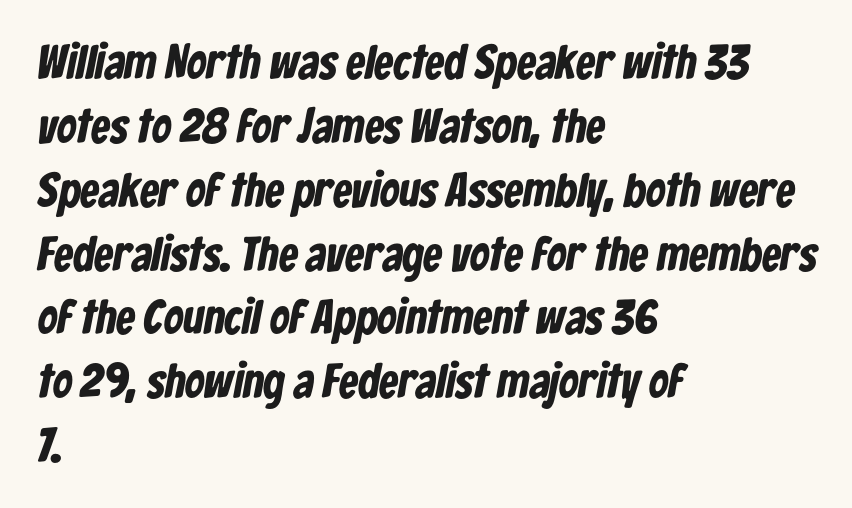
Each line starts at the same left margin while the right side varies. These words are printed bold, with thick strokes throughout. The designer went with a sans here, leaving each stem footless. Varying glyph widths throughout — classic text-font behaviour.
